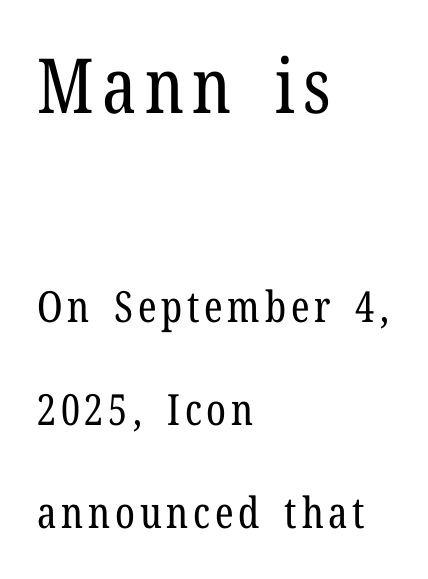
The typeface chosen for these lines features serifs. Which chunk is bigger? The first one — the top block dwarfs the bottom. Rows of type keep a wide berth in the vertical direction. Is the block centered? No — it sits flush against the left margin. It's the straight-up-and-down kind of type.
